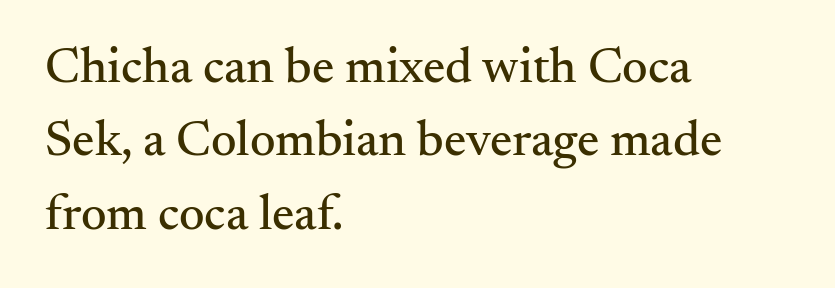
The image shows 50 px serif type, upright; set left-aligned, normal line spacing (1.47x), normal letter spacing, not underlined; medium stroke contrast and a small x-height.
